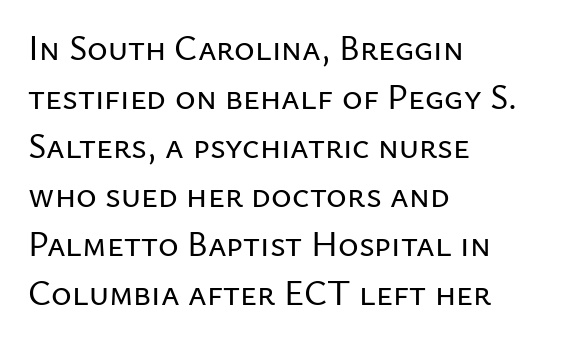
The image shows 35 px sans-serif type, upright; set left-aligned, normal line spacing (1.4x), normal letter spacing, not underlined; low stroke contrast and a medium x-height.
